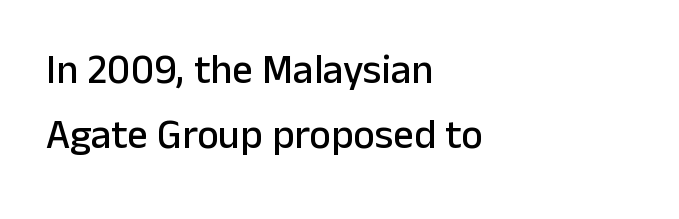
The image shows 41 px sans-serif type, upright; set left-aligned, normal line spacing (1.58x), normal letter spacing, not underlined; low stroke contrast and a medium x-height.
